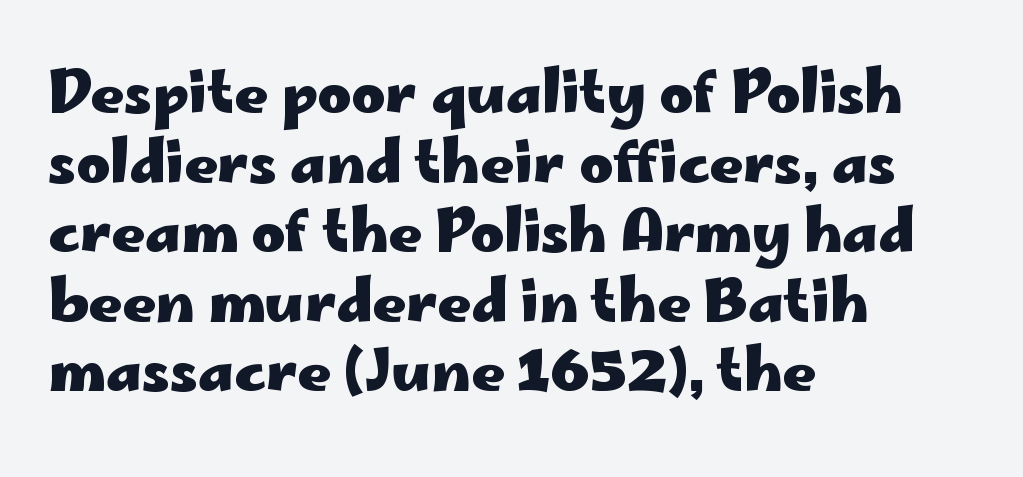
Letters rest on an invisible, unmarked baseline. The sample has been set heavy, in full bold. Rendered with straight, roman letterforms. The letters sit at their default tracking, neither squeezed nor spread. The typesetter chose a ragged-right arrangement here.
